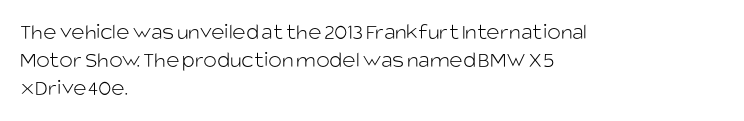
Q: Is the text bold? A: No.
Q: Is the text italic (slanted)? A: No, it is upright.
Q: Is the text underlined? A: No.
Q: How is the paragraph aligned? A: Left-aligned.
Q: Is the spacing between letters normal or unusually wide? A: Normal.
